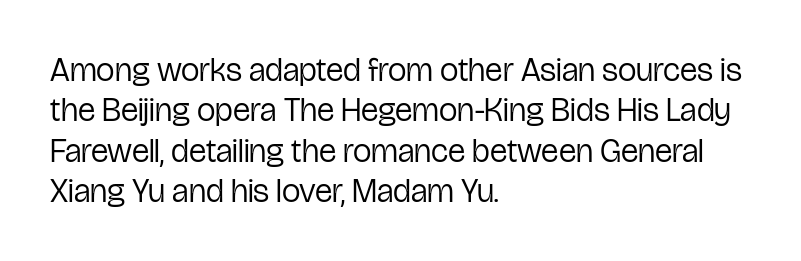
{"serif": "no", "italic": "no", "bold": "no", "weight": "regular", "width": "condensed", "stroke_contrast": "low", "x_height": "medium", "monospaced": "no", "underline": "no", "align": "left", "line_spacing_ratio": 1.22, "letter_spacing": "normal", "letter_spacing_em": 0.0, "glyph_px": 33}
